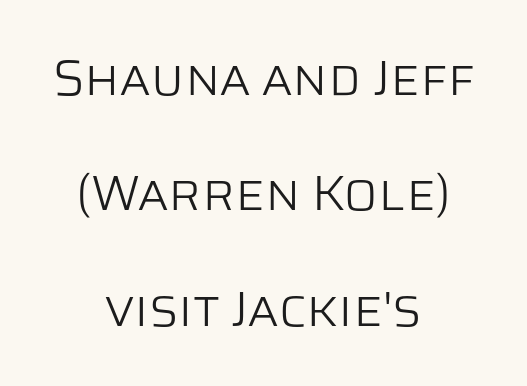
The image shows 50 px light sans-serif type, upright; set centered, loose line spacing (2.31x), normal letter spacing, not underlined; low stroke contrast and a large x-height.
